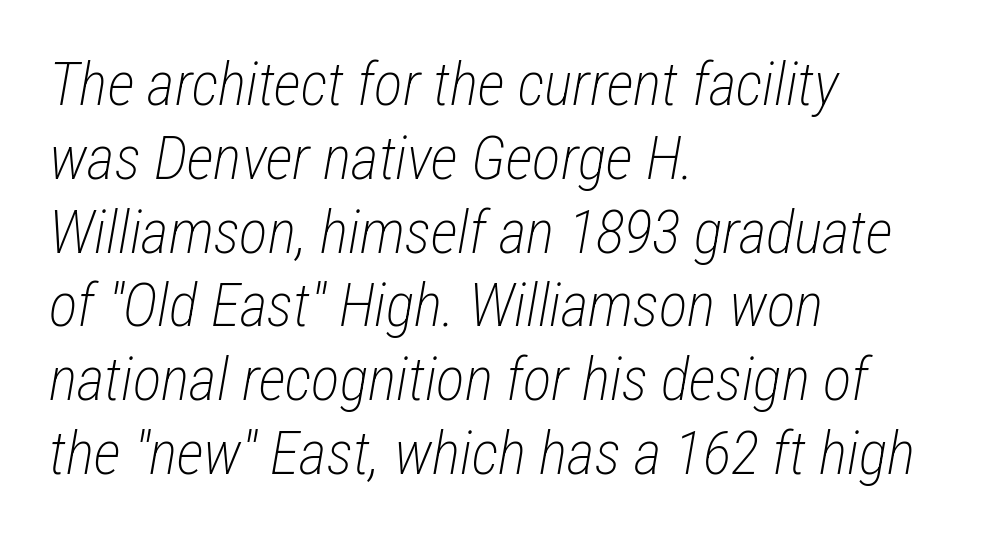
Q: Is the text bold? A: No.
Q: Is the text italic (slanted)? A: Yes, it leans right by about 12 degrees.
Q: Is the text underlined? A: No.
Q: How is the paragraph aligned? A: Left-aligned.
Q: Is the spacing between letters normal or unusually wide? A: Normal.
Q: Width (condensed, normal, or wide)? A: Condensed.
Q: Stroke contrast? A: Low.
Q: x-height? A: Medium.
Q: Monospaced? A: No.
